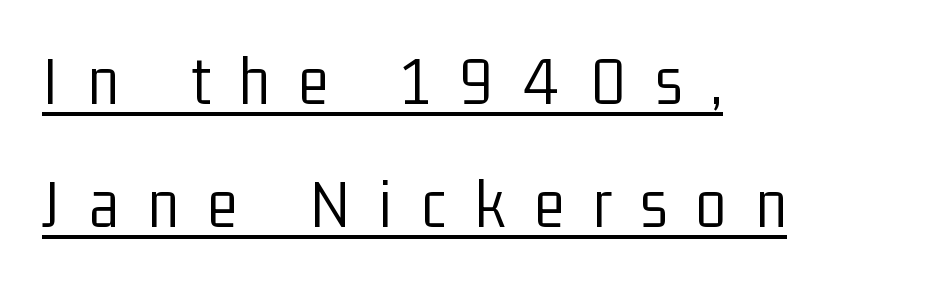
The image shows 70 px light, condensed sans-serif type, upright; set left-aligned, line spacing 1.76x, unusually wide letter spacing (+0.42 em), underlined; low stroke contrast and a medium x-height.
